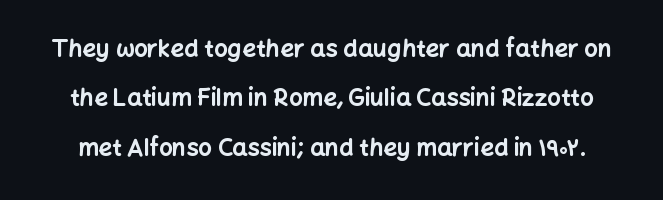
{"italic": "no", "bold": "yes", "underline": "no", "line_spacing": "loose", "line_spacing_ratio": 2.06, "letter_spacing": "normal", "letter_spacing_em": 0.0, "glyph_px": 24}
